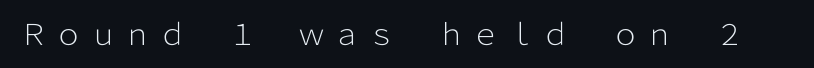
Q: Is the text bold? A: No.
Q: Is the text italic (slanted)? A: No, it is upright.
Q: Is the typeface a serif or a sans-serif typeface? A: Sans-serif.
Q: Is the text underlined? A: No.
Q: Is the spacing between letters normal or unusually wide? A: Unusually wide.
Q: Width (condensed, normal, or wide)? A: Normal.
Q: Stroke contrast? A: Low.
Q: x-height? A: Medium.
Q: Monospaced? A: No.
